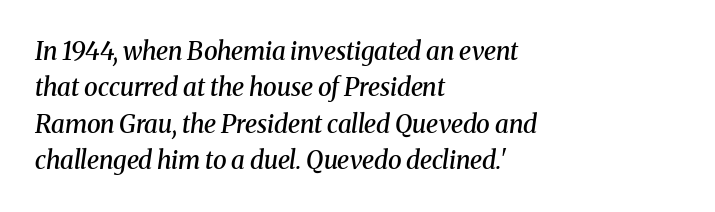
{"italic": "yes", "lean": "right", "slant_degrees": 8, "bold": "semi", "underline": "no", "align": "left", "line_spacing": "normal", "line_spacing_ratio": 1.46, "letter_spacing": "normal", "letter_spacing_em": 0.0, "glyph_px": 25}
